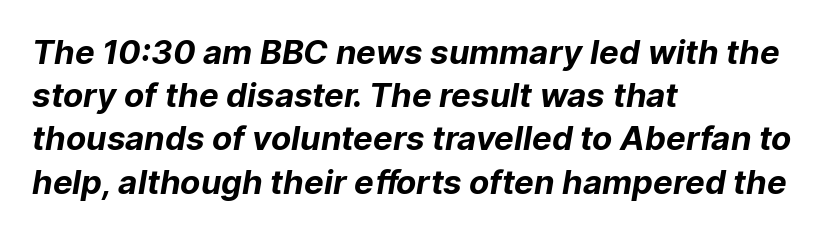
{"serif": "no", "bold": "yes", "weight": "bold", "width": "normal", "stroke_contrast": "low", "x_height": "medium", "monospaced": "no", "underline": "no", "align": "left", "line_spacing": "normal", "line_spacing_ratio": 1.31, "letter_spacing": "normal", "letter_spacing_em": 0.0, "glyph_px": 33}
